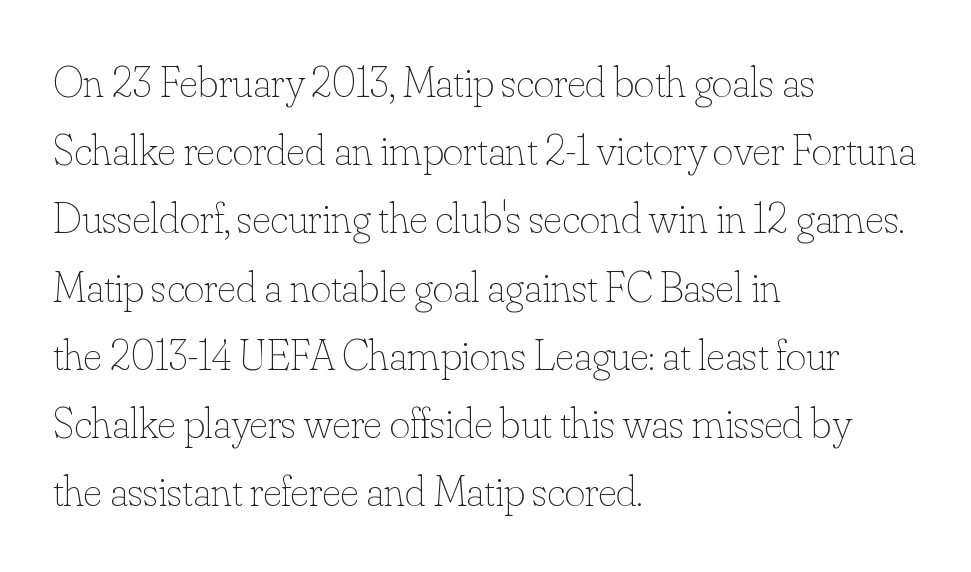
Horizontal bands of white between lines are of average thickness. In terms of posture, this sample is upright. Caption: standard tracking, unaltered. The ragged edge is on the right, which tells us the setting is flush left. Letters have the restrained weight of plain body copy at most. You could not count columns in this text — the font is proportionally spaced.
